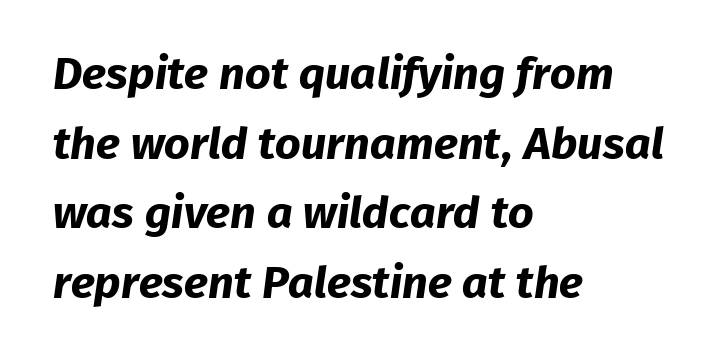
{"serif": "no", "bold": "yes", "weight": "bold", "width": "normal", "stroke_contrast": "low", "x_height": "medium", "monospaced": "no", "underline": "no", "align": "left", "line_spacing": "normal", "line_spacing_ratio": 1.55, "letter_spacing": "normal", "letter_spacing_em": 0.0, "glyph_px": 45}
